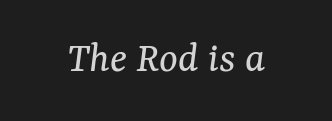
Q: Is the text bold? A: No.
Q: Is the text italic (slanted)? A: Yes, it leans right by about 7 degrees.
Q: Is the typeface a serif or a sans-serif typeface? A: Serif.
Q: Is the text underlined? A: No.
Q: Is the spacing between letters normal or unusually wide? A: Normal.
Q: Width (condensed, normal, or wide)? A: Normal.
Q: Stroke contrast? A: Medium.
Q: x-height? A: Medium.
Q: Monospaced? A: No.
